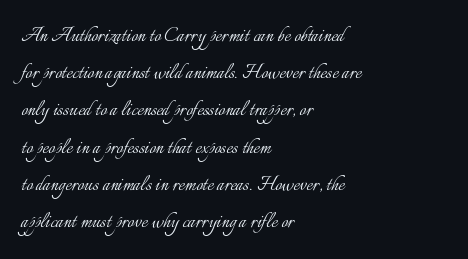
{"bold": "no", "underline": "no", "align": "left", "line_spacing": "normal", "line_spacing_ratio": 1.55, "letter_spacing": "normal", "letter_spacing_em": 0.0, "glyph_px": 24}
